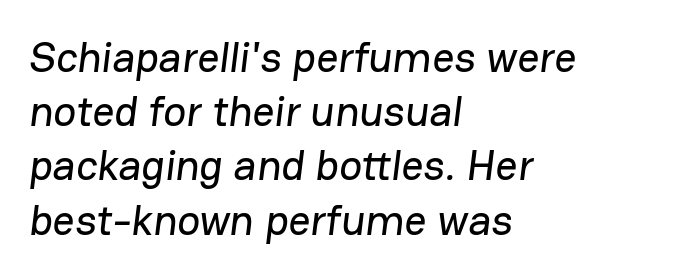
Students, observe: this is what conventionally led text looks like. I'd call this a sans setting — the letters go barefoot. These lines are rendered in a variable-pitch font. Every row of glyphs begins at an identical x-position on the left. Here the glyphs are tracked normally, forming tight word shapes.
